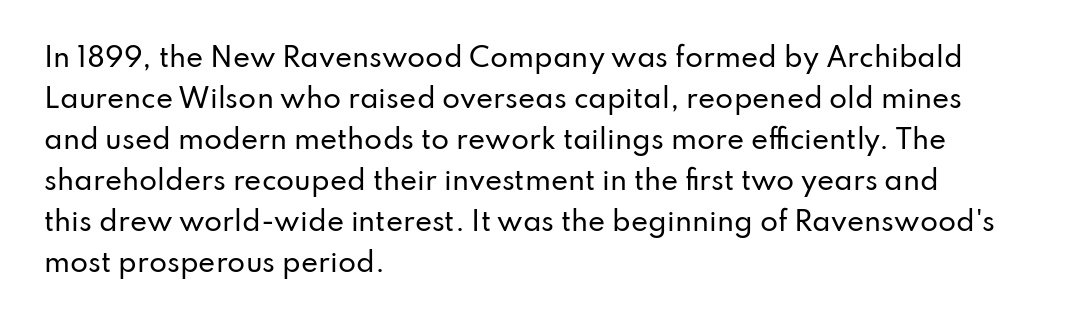
{"italic": "no", "underline": "no", "align": "left", "line_spacing": "normal", "line_spacing_ratio": 1.58, "letter_spacing": "normal", "letter_spacing_em": 0.0, "glyph_px": 26}
